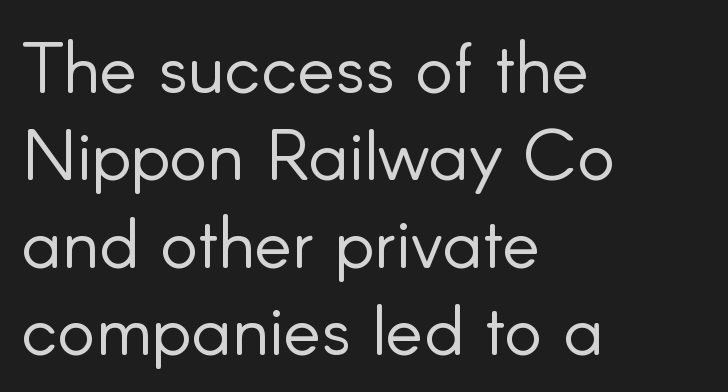
The image shows 71 px light sans-serif type, upright; set left-aligned, line spacing 1.23x, normal letter spacing, not underlined; low stroke contrast and a small x-height.
